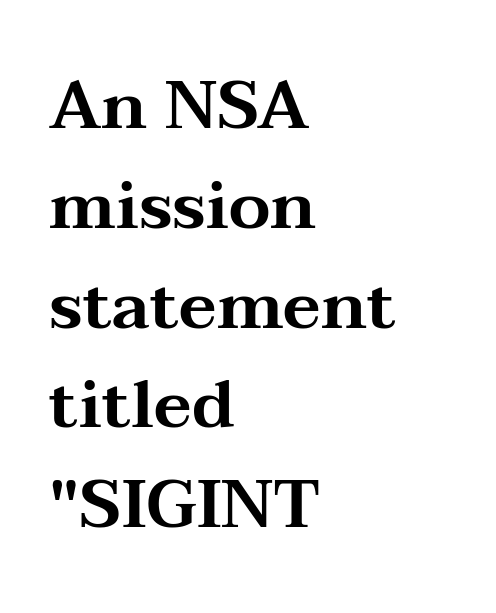
The image shows 67 px wide serif type, upright; set left-aligned, normal line spacing (1.49x), normal letter spacing, not underlined; medium stroke contrast and a medium x-height.
